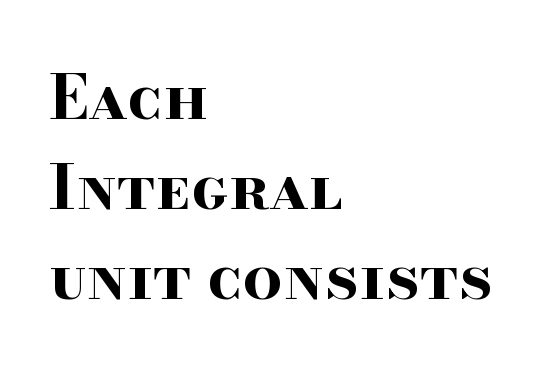
The rag falls on the right side of this text block. Standard letterfit; no display-style spreading of the glyphs. Evenly set lines give the paragraph a standard silhouette. Anything drawn beneath the words? Only blank space. Here the designer chose a conventional face with non-uniform glyph widths.
